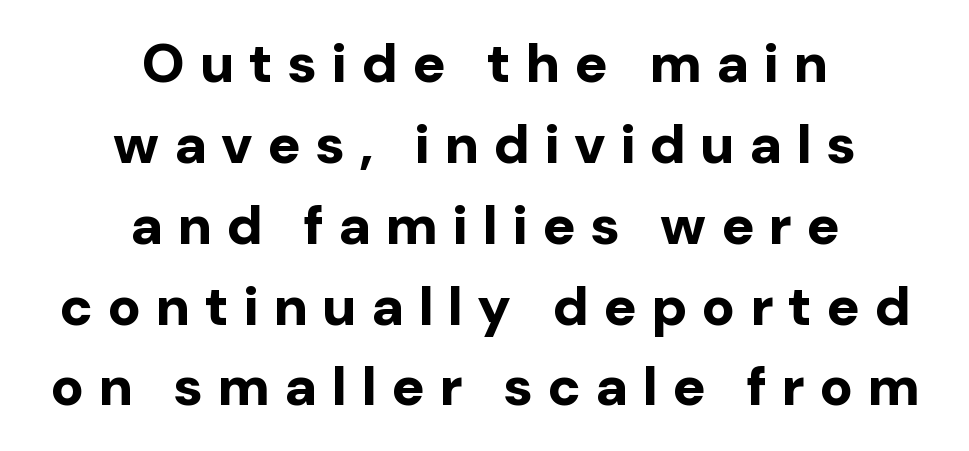
Q: Is the text bold? A: Yes.
Q: Is the text italic (slanted)? A: No, it is upright.
Q: Is the typeface a serif or a sans-serif typeface? A: Sans-serif.
Q: Is the text underlined? A: No.
Q: How is the paragraph aligned? A: Centered.
Q: Is the spacing between letters normal or unusually wide? A: Unusually wide.
Q: Is the spacing between lines tight, normal or loose? A: Normal.
Q: Width (condensed, normal, or wide)? A: Normal.
Q: Stroke contrast? A: Low.
Q: x-height? A: Medium.
Q: Monospaced? A: No.
